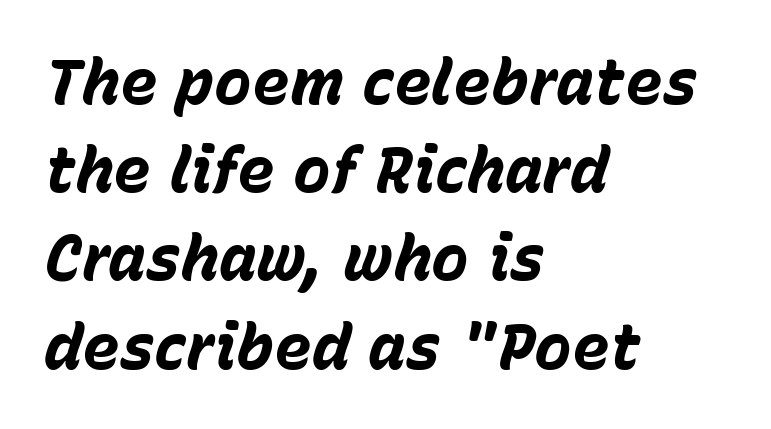
The image shows 63 px bold type, italic (leaning right); set left-aligned, normal line spacing (1.4x), normal letter spacing, not underlined; low stroke contrast and a medium x-height.
